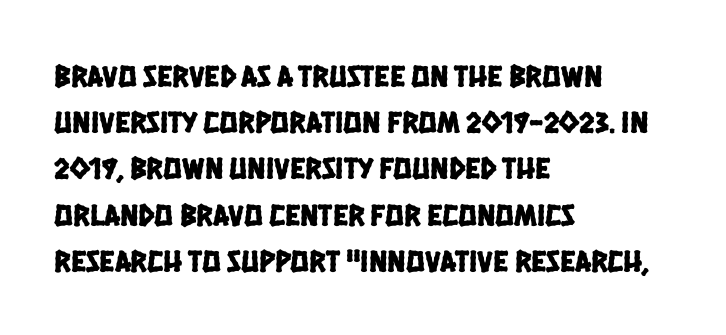
Each row of text sits above clean, open space. How would I describe the line gaps? Plain and ordinary. The lines in this sample share a left origin and differ only in where they stop. There is no visible air inserted between adjacent glyphs.
